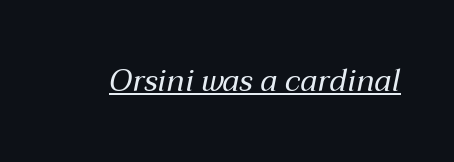
Q: Is the text bold? A: No.
Q: Is the text italic (slanted)? A: Yes, it leans right by about 12 degrees.
Q: Is the text underlined? A: Yes.
Q: Is the spacing between letters normal or unusually wide? A: Normal.
Q: Width (condensed, normal, or wide)? A: Normal.
Q: Stroke contrast? A: Medium.
Q: x-height? A: Medium.
Q: Monospaced? A: No.
